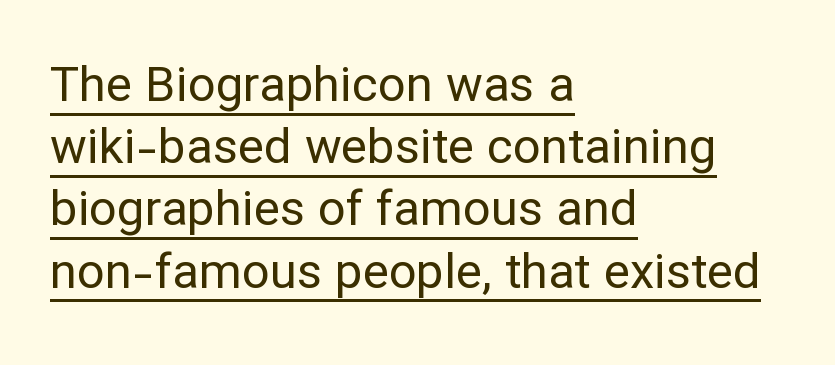
The image shows 49 px regular-weight sans-serif type, upright; set left-aligned, normal line spacing (1.27x), normal letter spacing, underlined; low stroke contrast and a medium x-height.
